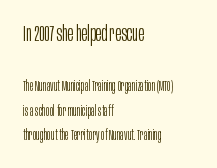
The image shows 22 px text type, upright; set left-aligned, line spacing 1.75x, normal letter spacing, not underlined; the first (top) block is 1.57x larger.
